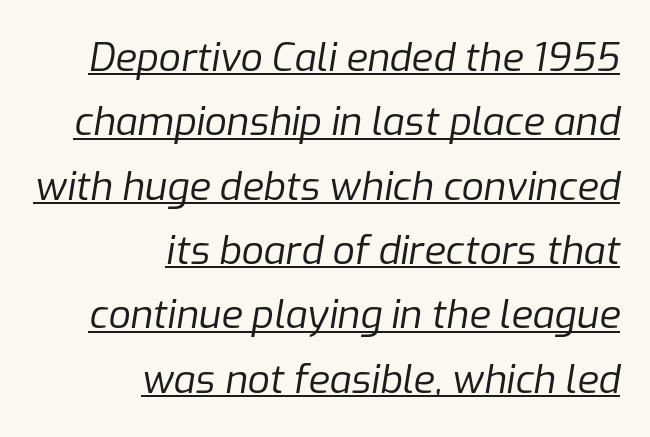
Q: Is the text bold? A: No.
Q: Is the text italic (slanted)? A: Yes, it leans right by about 9 degrees.
Q: Is the text underlined? A: Yes.
Q: How is the paragraph aligned? A: Right-aligned.
Q: Is the spacing between letters normal or unusually wide? A: Normal.
Q: Is the spacing between lines tight, normal or loose? A: Normal.
Q: Width (condensed, normal, or wide)? A: Normal.
Q: Stroke contrast? A: Low.
Q: x-height? A: Medium.
Q: Monospaced? A: No.
